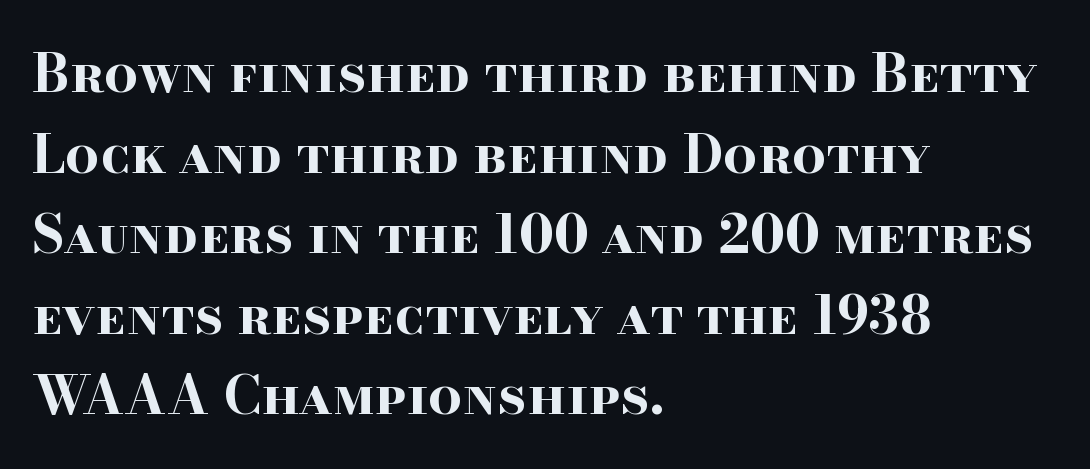
The image shows 53 px bold, wide serif type, upright; set left-aligned, normal line spacing (1.52x), normal letter spacing, not underlined; high stroke contrast and a small x-height.
